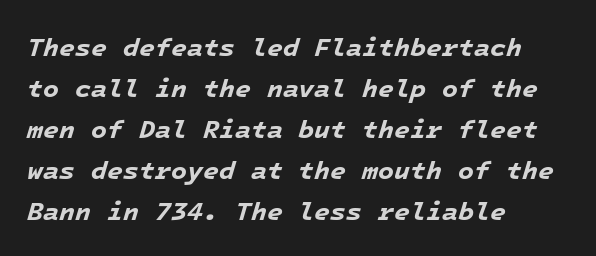
Q: Is the text bold? A: Yes.
Q: Is the text italic (slanted)? A: Yes, it leans right by about 16 degrees.
Q: Is the text underlined? A: No.
Q: How is the paragraph aligned? A: Left-aligned.
Q: Is the spacing between letters normal or unusually wide? A: Normal.
Q: Is the spacing between lines tight, normal or loose? A: Normal.
